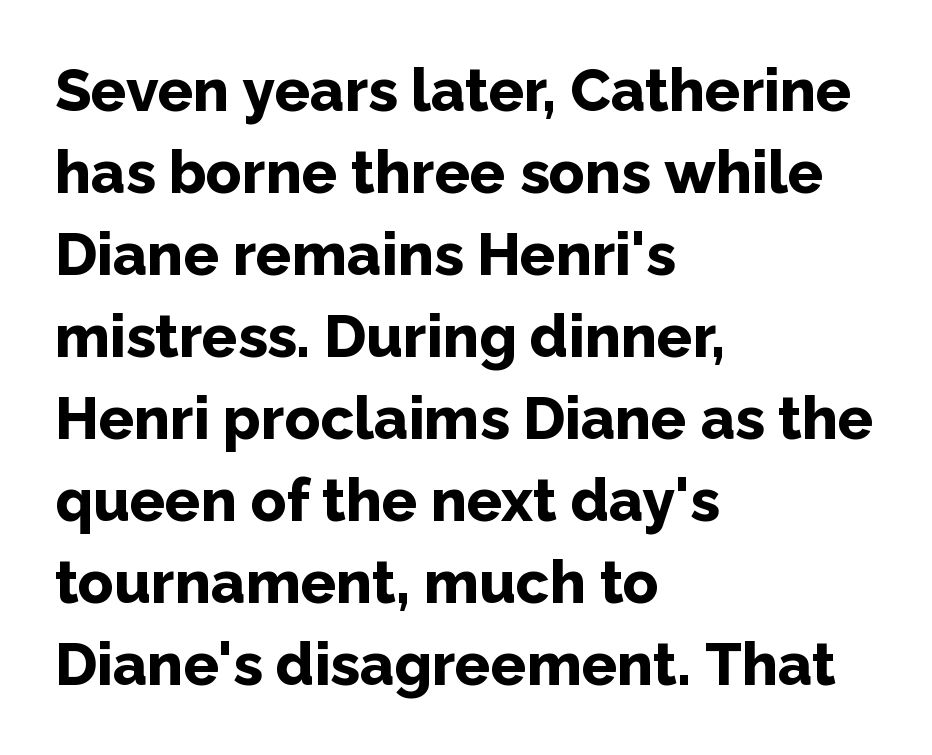
The image shows 59 px bold sans-serif type, upright; set left-aligned, normal line spacing (1.39x), normal letter spacing, not underlined; low stroke contrast and a medium x-height.
